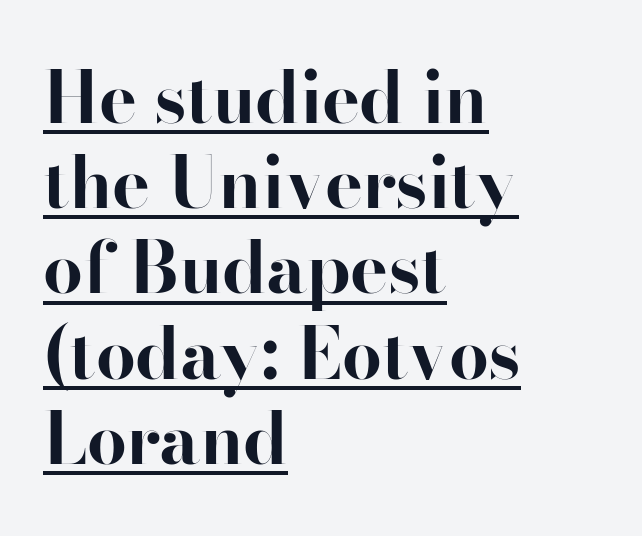
Q: Is the text bold? A: Yes.
Q: Is the text italic (slanted)? A: No, it is upright.
Q: Is the typeface a serif or a sans-serif typeface? A: Serif.
Q: Is the text underlined? A: Yes.
Q: How is the paragraph aligned? A: Left-aligned.
Q: Is the spacing between letters normal or unusually wide? A: Normal.
Q: Width (condensed, normal, or wide)? A: Normal.
Q: Stroke contrast? A: High.
Q: x-height? A: Small.
Q: Monospaced? A: No.
